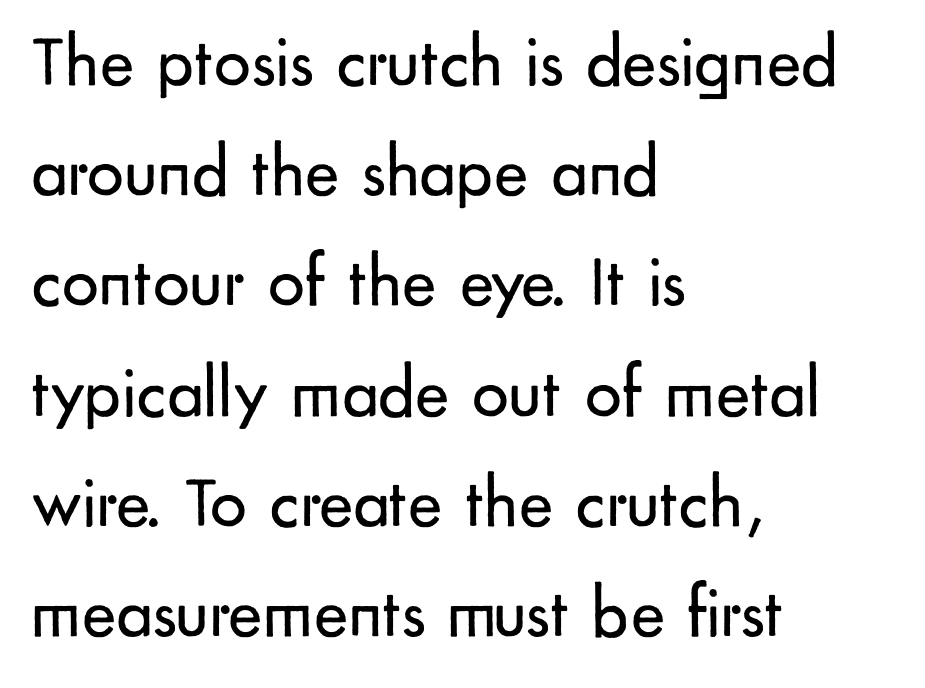
{"serif": "no", "italic": "no", "bold": "no", "weight": "regular", "width": "normal", "stroke_contrast": "low", "x_height": "small", "monospaced": "no", "underline": "no", "align": "left", "line_spacing": "normal", "line_spacing_ratio": 1.51, "letter_spacing": "normal", "letter_spacing_em": 0.0, "glyph_px": 73}
